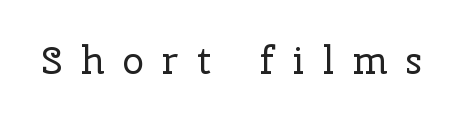
Q: Is the text bold? A: No.
Q: Is the text italic (slanted)? A: No, it is upright.
Q: Is the typeface a serif or a sans-serif typeface? A: Serif.
Q: Is the text underlined? A: No.
Q: Is the spacing between letters normal or unusually wide? A: Unusually wide.
Q: Width (condensed, normal, or wide)? A: Normal.
Q: Stroke contrast? A: Low.
Q: x-height? A: Medium.
Q: Monospaced? A: No.
